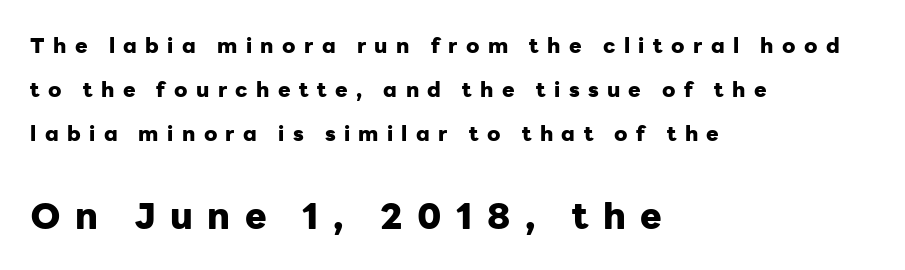
{"serif": "no", "italic": "no", "bold": "yes", "weight": "heavy", "width": "normal", "stroke_contrast": "low", "x_height": "medium", "monospaced": "no", "underline": "no", "align": "left", "line_spacing": "loose", "line_spacing_ratio": 2.1, "letter_spacing": "wide", "letter_spacing_em": 0.4, "larger_block": "second", "size_ratio": 1.71, "glyph_px": 36}
